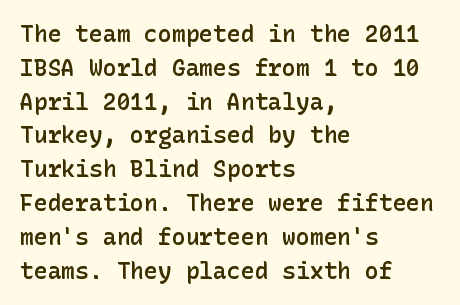
The image shows 23 px text type, upright; set left-aligned, normal line spacing (1.47x), normal letter spacing, not underlined.
